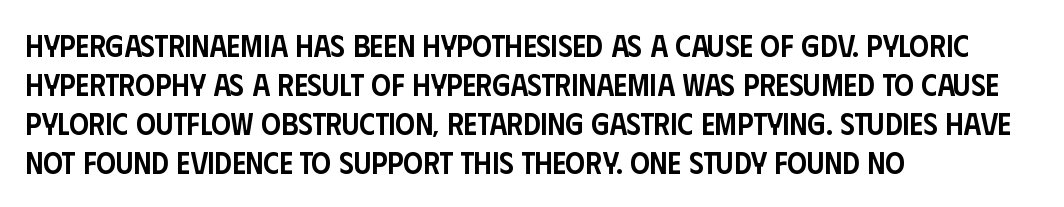
Q: Is the text bold? A: Semi-bold.
Q: Is the text italic (slanted)? A: No, it is upright.
Q: Is the typeface a serif or a sans-serif typeface? A: Sans-serif.
Q: Is the text underlined? A: No.
Q: How is the paragraph aligned? A: Left-aligned.
Q: Is the spacing between letters normal or unusually wide? A: Normal.
Q: Is the spacing between lines tight, normal or loose? A: Normal.
Q: Width (condensed, normal, or wide)? A: Condensed.
Q: Stroke contrast? A: Low.
Q: x-height? A: Large.
Q: Monospaced? A: No.
